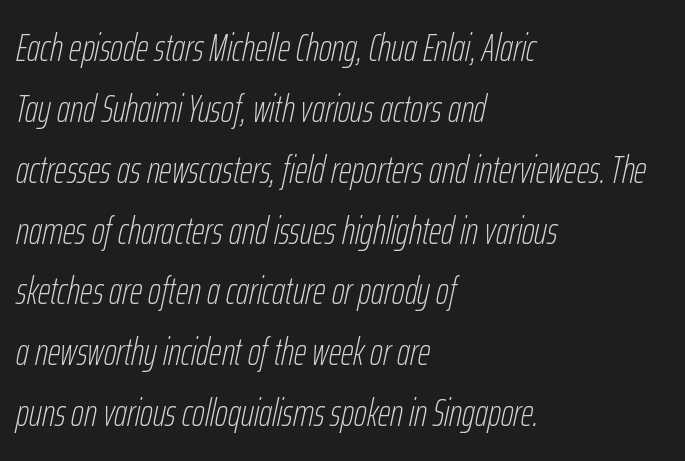
The image shows 39 px thin, condensed type, italic (leaning right); set left-aligned, normal line spacing (1.56x), normal letter spacing, not underlined; low stroke contrast and a medium x-height.
